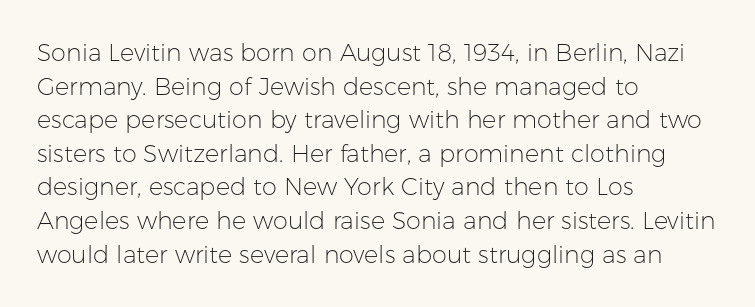
{"italic": "no", "bold": "no", "underline": "no", "align": "left", "line_spacing": "normal", "line_spacing_ratio": 1.4, "letter_spacing": "normal", "letter_spacing_em": 0.0, "glyph_px": 24}
